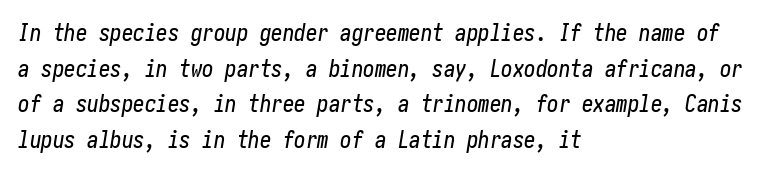
Underline: absent. The text carries the slant typical of an italic or oblique font. Look at the tracking — it's just the regular setting, nothing added. Short and long lines alike share a common starting point at left. Compared with typical paragraphs, the rows here are spaced about the same.
